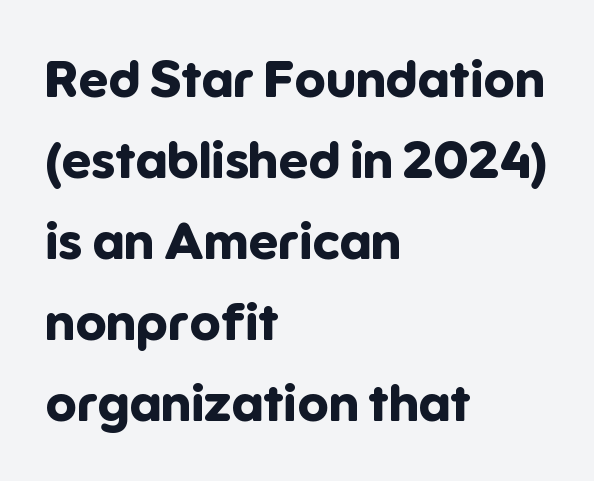
Q: Is the text bold? A: Yes.
Q: Is the text italic (slanted)? A: No, it is upright.
Q: Is the typeface a serif or a sans-serif typeface? A: Sans-serif.
Q: Is the text underlined? A: No.
Q: How is the paragraph aligned? A: Left-aligned.
Q: Is the spacing between letters normal or unusually wide? A: Normal.
Q: Is the spacing between lines tight, normal or loose? A: Normal.
Q: Width (condensed, normal, or wide)? A: Normal.
Q: Stroke contrast? A: Low.
Q: x-height? A: Medium.
Q: Monospaced? A: No.
